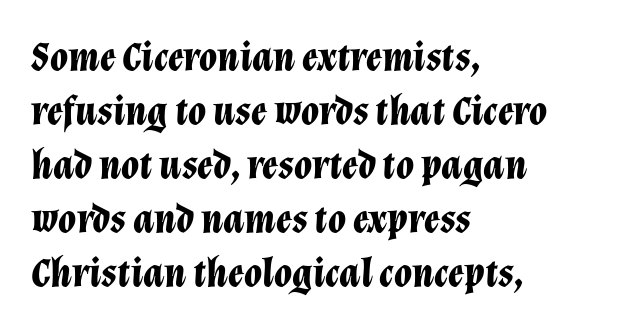
Descenders are the only things crossing below the line. Between one letter and the next there's only the usual sliver of space. Does the copy run flush right? No — it runs flush left. Italic: yes, the glyphs are oblique. Leading matches the norm, producing a regular column.
